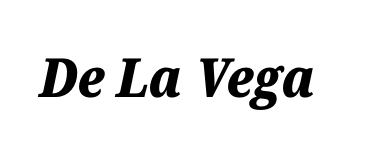
The passage shown has conventional tracking throughout. Thick stems and heavy bowls — unmistakably bold. Descenders hang freely into open space. Here the designer chose a conventional face with non-uniform glyph widths. An italicized treatment has been applied to the whole sample.
